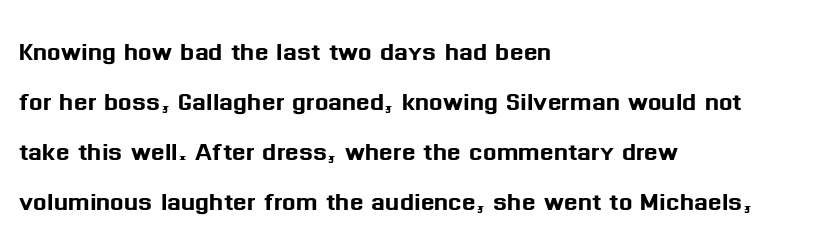
The image shows 32 px sans-serif type, upright; set left-aligned, normal line spacing (1.56x), normal letter spacing, not underlined; medium stroke contrast and a medium x-height.
